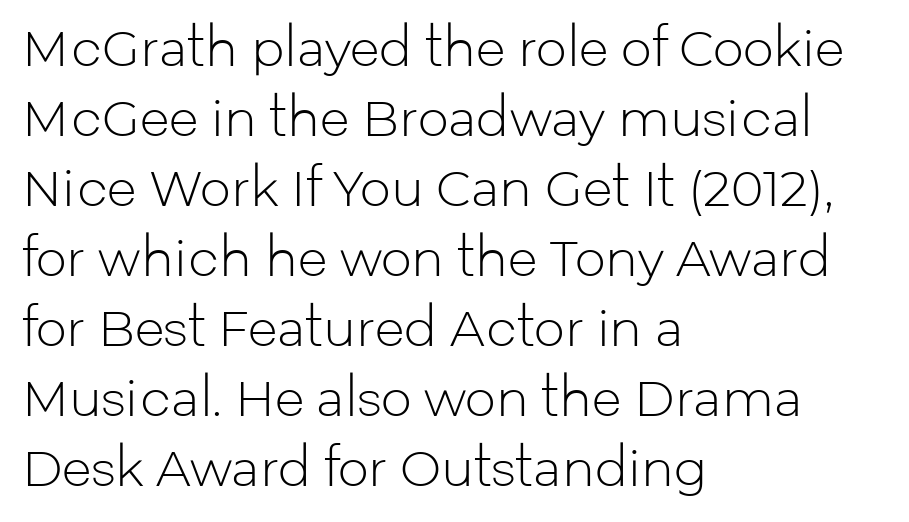
The space between consecutive lines is moderate. Default kerning and tracking; the words read as compact shapes. Is this a fixed-width face? No — the glyphs have proportional, varying widths. The paragraph shown leans on its left margin. The weight tops out at a normal text grade. Words float on clear page, feet unadorned.
